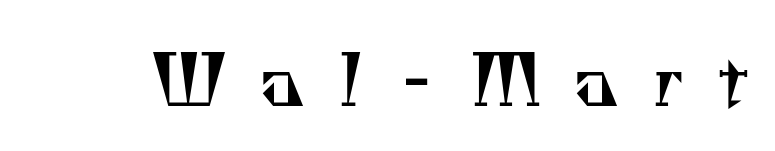
Q: Is the text bold? A: No.
Q: Is the typeface a serif or a sans-serif typeface? A: Serif.
Q: Is the text underlined? A: No.
Q: Is the spacing between letters normal or unusually wide? A: Unusually wide.
Q: Width (condensed, normal, or wide)? A: Normal.
Q: Stroke contrast? A: Medium.
Q: x-height? A: Small.
Q: Monospaced? A: No.
